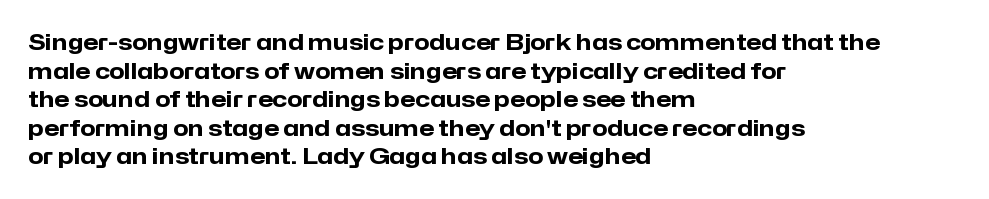
{"italic": "no", "bold": "yes", "underline": "no", "align": "left", "line_spacing": "normal", "line_spacing_ratio": 1.3, "letter_spacing": "normal", "letter_spacing_em": 0.0, "glyph_px": 22}
